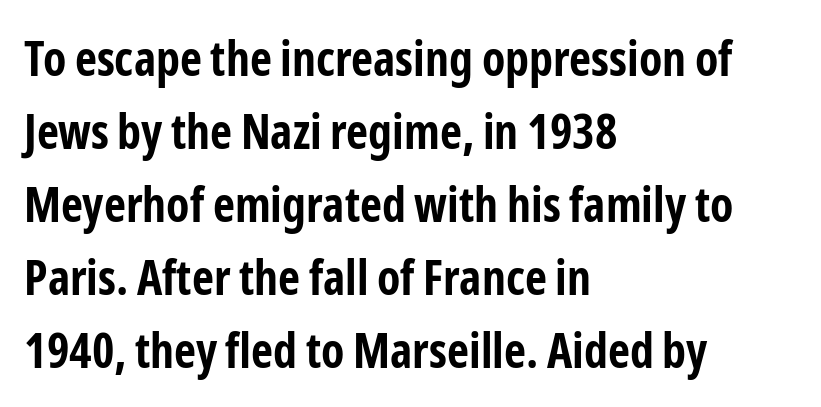
The image shows 48 px bold, condensed sans-serif type, upright; set left-aligned, normal line spacing (1.52x), normal letter spacing, not underlined; low stroke contrast and a medium x-height.
